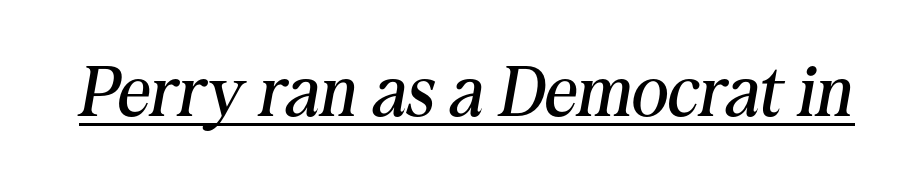
The image shows 71 px regular-weight serif type, italic (leaning right); set normal letter spacing, underlined; medium stroke contrast and a medium x-height.
